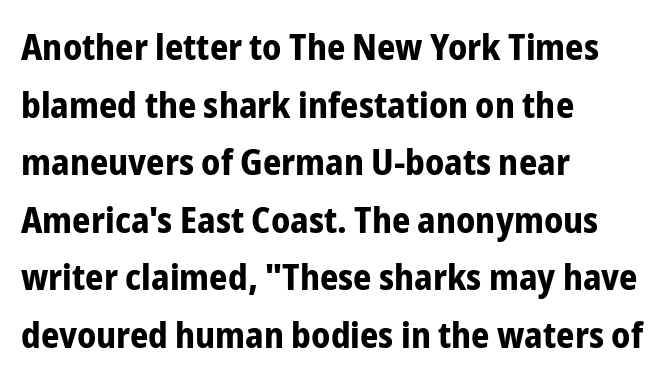
{"serif": "no", "italic": "no", "bold": "yes", "weight": "bold", "width": "condensed", "stroke_contrast": "low", "x_height": "medium", "monospaced": "no", "underline": "no", "align": "left", "line_spacing": "normal", "line_spacing_ratio": 1.6, "letter_spacing": "normal", "letter_spacing_em": 0.0, "glyph_px": 36}
